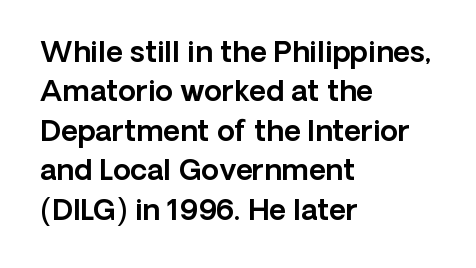
{"serif": "no", "italic": "no", "width": "normal", "x_height": "medium", "monospaced": "no", "underline": "no", "align": "left", "line_spacing": "normal", "line_spacing_ratio": 1.36, "letter_spacing": "normal", "letter_spacing_em": 0.0, "glyph_px": 29}
